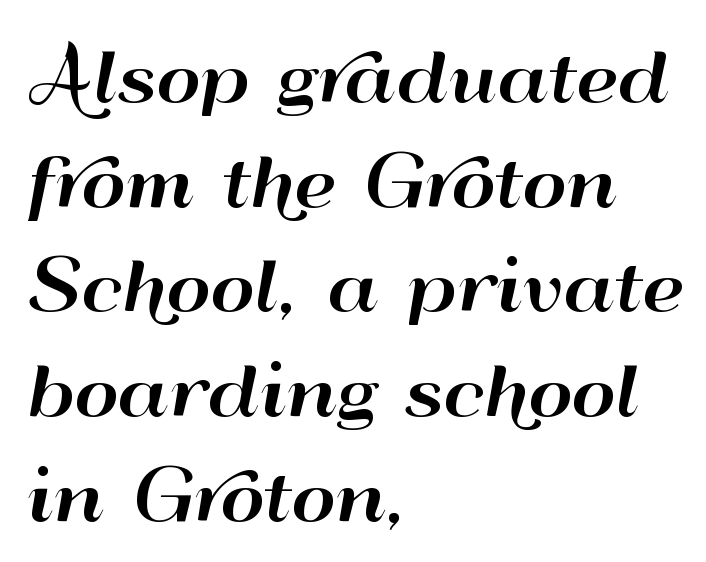
Q: Is the text italic (slanted)? A: Yes.
Q: Is the typeface a serif or a sans-serif typeface? A: Sans-serif.
Q: Is the text underlined? A: No.
Q: How is the paragraph aligned? A: Left-aligned.
Q: Is the spacing between letters normal or unusually wide? A: Normal.
Q: Is the spacing between lines tight, normal or loose? A: Normal.
Q: Width (condensed, normal, or wide)? A: Wide.
Q: Stroke contrast? A: High.
Q: x-height? A: Small.
Q: Monospaced? A: No.
